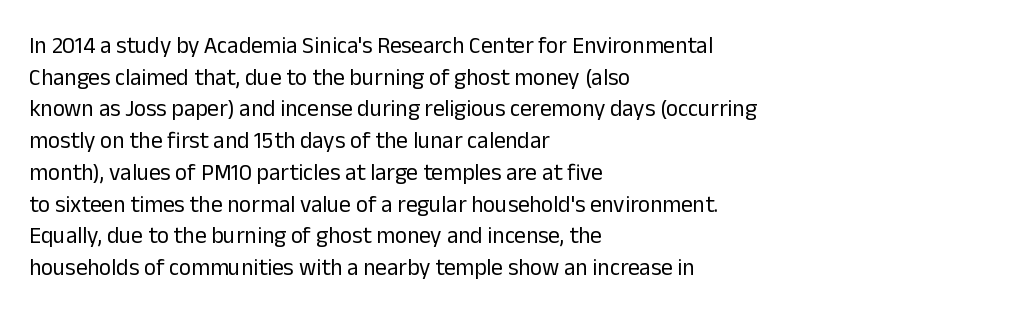
Q: Is the text bold? A: No.
Q: Is the text italic (slanted)? A: No, it is upright.
Q: Is the text underlined? A: No.
Q: How is the paragraph aligned? A: Left-aligned.
Q: Is the spacing between letters normal or unusually wide? A: Normal.
Q: Is the spacing between lines tight, normal or loose? A: Normal.
